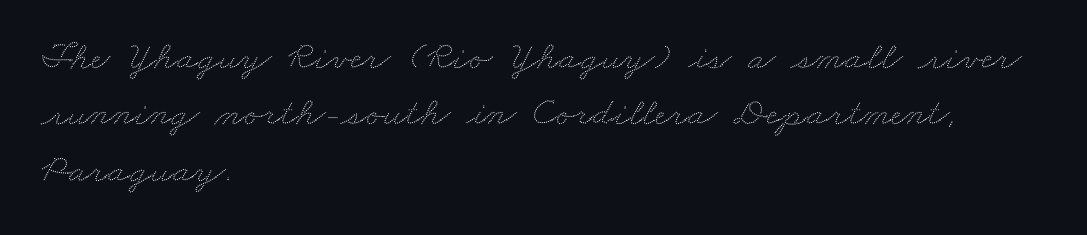
Q: Is the text underlined? A: No.
Q: How is the paragraph aligned? A: Left-aligned.
Q: Is the spacing between letters normal or unusually wide? A: Normal.
Q: Is the spacing between lines tight, normal or loose? A: Normal.
Q: Width (condensed, normal, or wide)? A: Wide.
Q: Stroke contrast? A: Low.
Q: x-height? A: Small.
Q: Monospaced? A: No.
